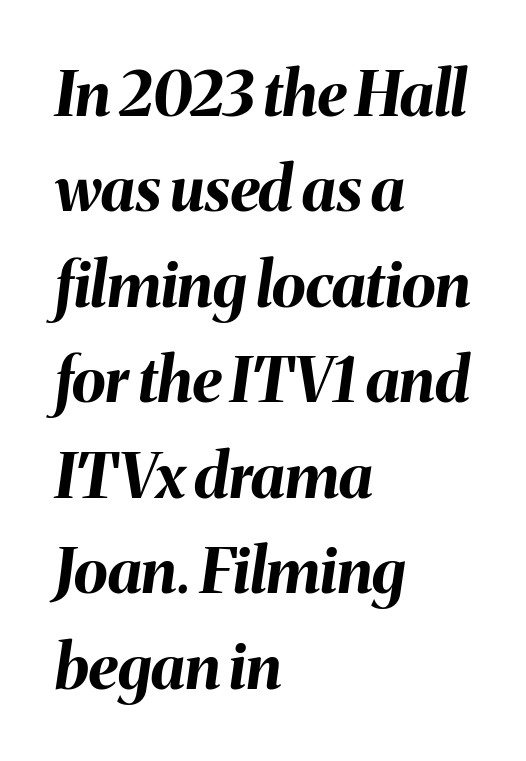
{"italic": "yes", "lean": "right", "slant_degrees": 8, "bold": "yes", "weight": "bold", "width": "normal", "stroke_contrast": "medium", "x_height": "medium", "monospaced": "no", "underline": "no", "align": "left", "line_spacing": "normal", "line_spacing_ratio": 1.54, "letter_spacing": "normal", "letter_spacing_em": 0.0, "glyph_px": 62}
